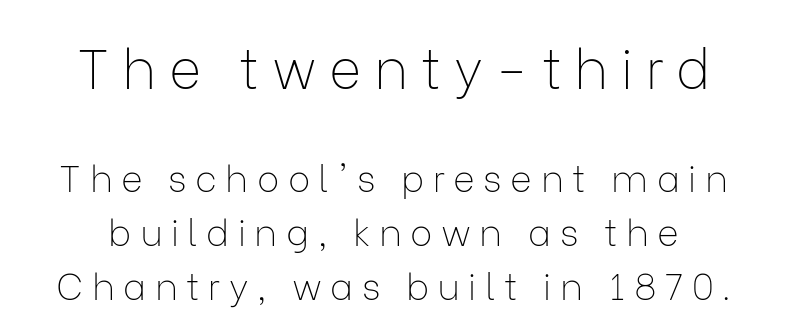
The image shows 55 px thin sans-serif type, upright; set normal line spacing (1.46x), unusually wide letter spacing (+0.23 em), not underlined; the first (top) block is 1.49x larger; low stroke contrast and a medium x-height.
